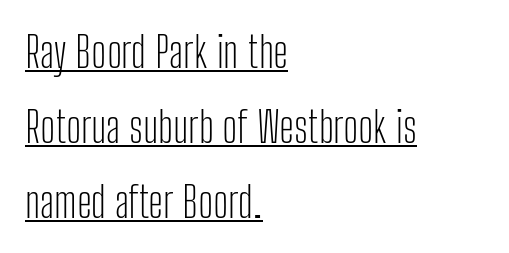
The compositor pushed each line to the left boundary. The font sits on the lighter half of the weight spectrum, regular included. The glyphs are accompanied by a horizontal stroke just below them. Spacing verdict: proportional, widths tailored to each character.
